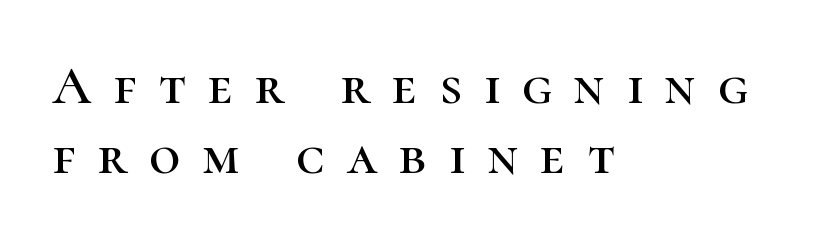
Examine the stroke ends and you'll spot serifs. Line beginnings align vertically; line endings do not. Spacing between characters has been opened up far beyond the box default. When letters stand straight like this, we call the style roman or upright. Horizontal bands of white between lines are of average thickness.
